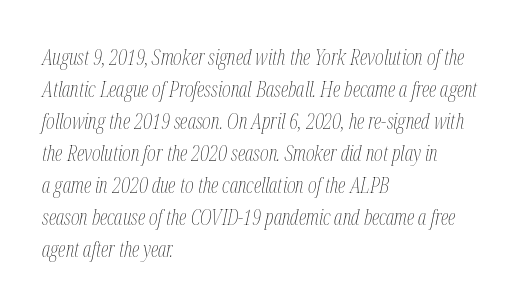
The image shows 21 px text type, italic (leaning right); set left-aligned, normal line spacing (1.52x), normal letter spacing, not underlined.
